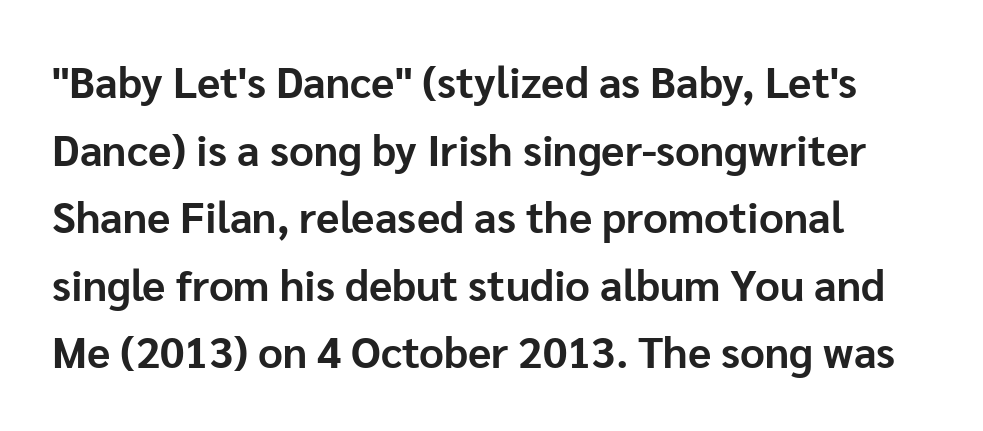
Q: Is the text bold? A: Yes.
Q: Is the text italic (slanted)? A: No, it is upright.
Q: Is the typeface a serif or a sans-serif typeface? A: Sans-serif.
Q: Is the text underlined? A: No.
Q: Is the spacing between letters normal or unusually wide? A: Normal.
Q: Is the spacing between lines tight, normal or loose? A: Normal.
Q: Width (condensed, normal, or wide)? A: Normal.
Q: Stroke contrast? A: Low.
Q: x-height? A: Medium.
Q: Monospaced? A: No.
